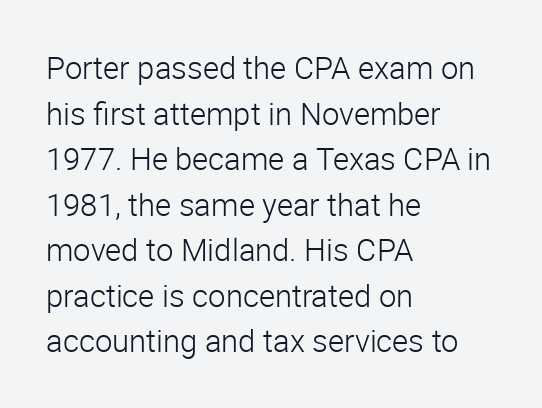
This reads as an unemphasized weight, regular at the heaviest. In CSS terms this would be text-align: left. This rendering leaves character spacing at its baseline value. Vertical spacing — default.
